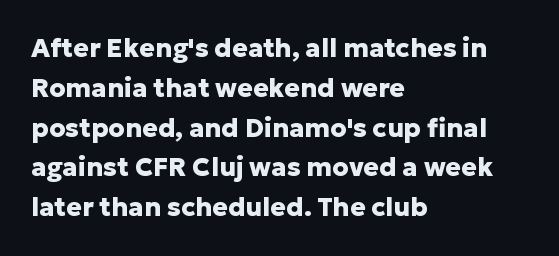
Q: Is the text bold? A: Yes.
Q: Is the text italic (slanted)? A: No, it is upright.
Q: Is the text underlined? A: No.
Q: How is the paragraph aligned? A: Left-aligned.
Q: Is the spacing between letters normal or unusually wide? A: Normal.
Q: Is the spacing between lines tight, normal or loose? A: Normal.
